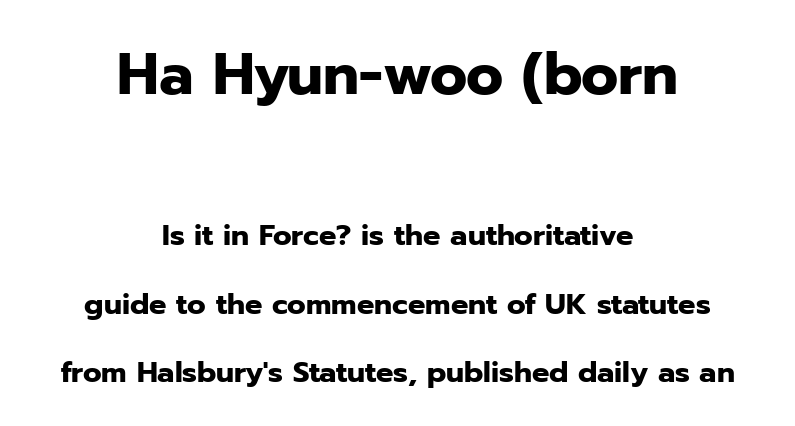
Q: Is the text bold? A: Yes.
Q: Is the text italic (slanted)? A: No, it is upright.
Q: Is the typeface a serif or a sans-serif typeface? A: Sans-serif.
Q: Is the text underlined? A: No.
Q: How is the paragraph aligned? A: Centered.
Q: Is the spacing between letters normal or unusually wide? A: Normal.
Q: Is the spacing between lines tight, normal or loose? A: Loose.
Q: Which block of text is set in a larger size, the first (top) or the second (bottom)? A: The first (top) one.
Q: Width (condensed, normal, or wide)? A: Normal.
Q: Stroke contrast? A: Low.
Q: x-height? A: Medium.
Q: Monospaced? A: No.
